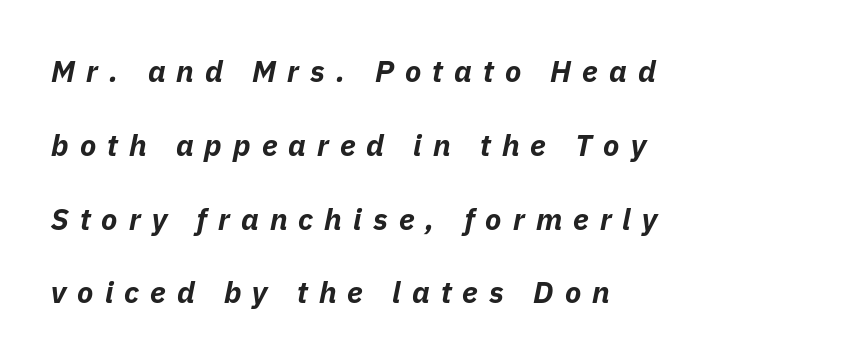
The image shows 30 px bold type, italic (leaning right); set left-aligned, loose line spacing (2.46x), unusually wide letter spacing (+0.37 em), not underlined; low stroke contrast and a medium x-height.
